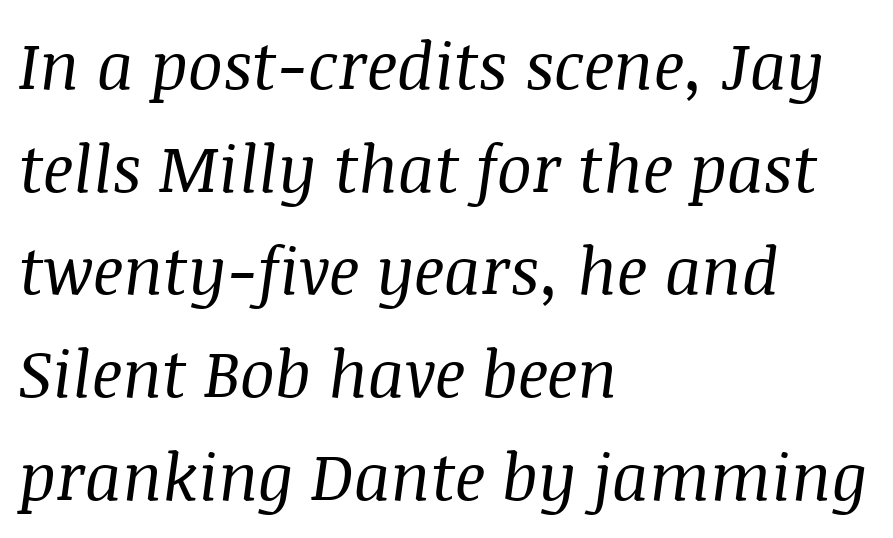
The text was rendered using a seriffed face with decorative stroke endings. The letters sit at their default tracking, neither squeezed nor spread. The space beneath each line is pristine and unruled. Is the block centered? No — it sits flush against the left margin. This sample has the flowing, uneven cadence of proportional lettering.
